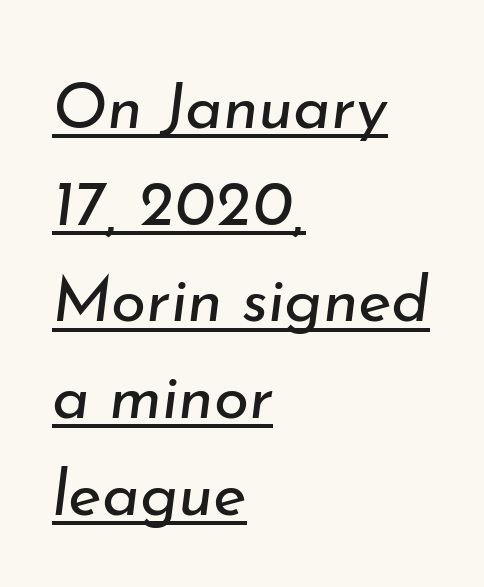
{"italic": "yes", "lean": "right", "slant_degrees": 7, "bold": "no", "weight": "regular", "width": "normal", "stroke_contrast": "low", "x_height": "small", "monospaced": "no", "underline": "yes", "align": "left", "line_spacing": "normal", "line_spacing_ratio": 1.51, "letter_spacing": "normal", "letter_spacing_em": 0.0, "glyph_px": 64}
